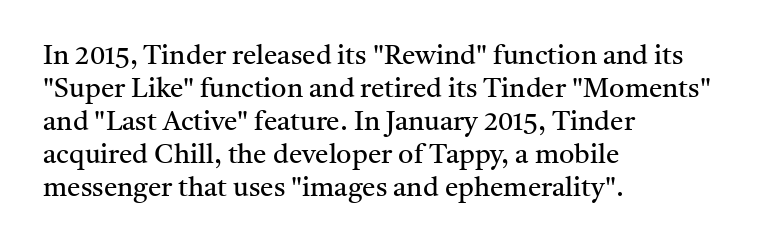
The image shows 27 px text type, upright; set left-aligned, line spacing 1.22x, normal letter spacing, not underlined.
